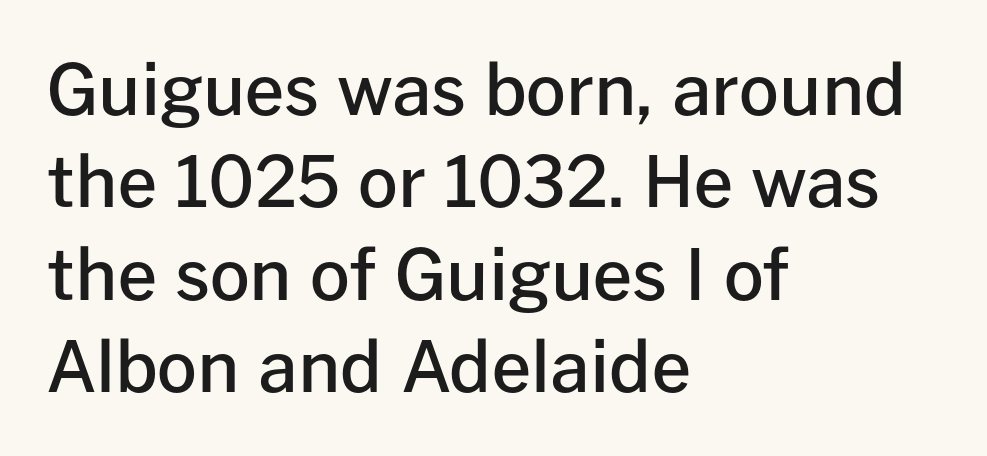
The image shows 70 px semibold sans-serif type, upright; set left-aligned, normal line spacing (1.32x), normal letter spacing, not underlined; low stroke contrast and a medium x-height.
